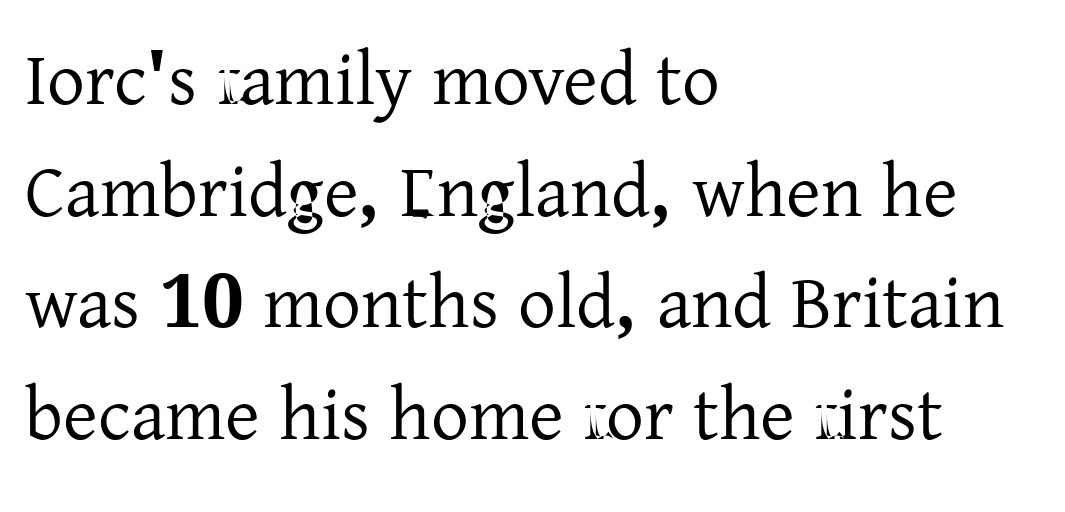
Q: Is the text italic (slanted)? A: No, it is upright.
Q: Is the typeface a serif or a sans-serif typeface? A: Serif.
Q: Is the text underlined? A: No.
Q: How is the paragraph aligned? A: Left-aligned.
Q: Is the spacing between letters normal or unusually wide? A: Normal.
Q: Is the spacing between lines tight, normal or loose? A: Normal.
Q: Width (condensed, normal, or wide)? A: Normal.
Q: Stroke contrast? A: Low.
Q: x-height? A: Medium.
Q: Monospaced? A: No.
